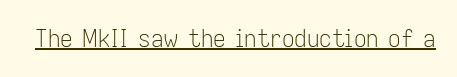
Q: Is the text bold? A: No.
Q: Is the text italic (slanted)? A: No, it is upright.
Q: Is the text underlined? A: Yes.
Q: Is the spacing between letters normal or unusually wide? A: Normal.
